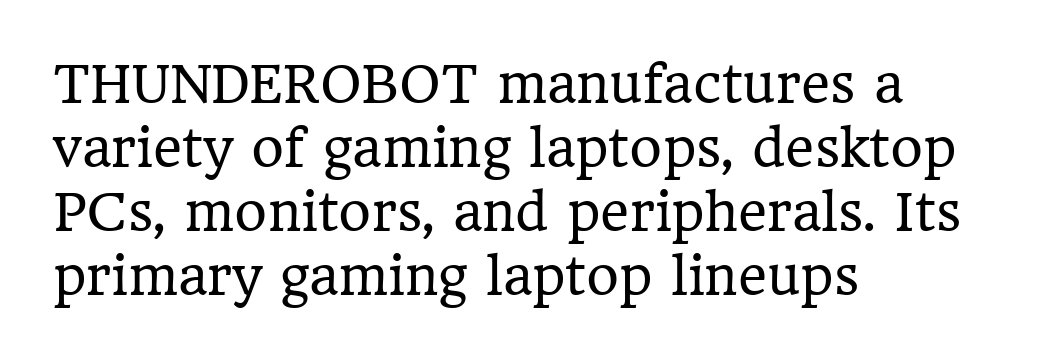
{"serif": "yes", "italic": "no", "bold": "no", "weight": "regular", "width": "normal", "stroke_contrast": "low", "x_height": "medium", "monospaced": "no", "underline": "no", "align": "left", "line_spacing": "normal", "line_spacing_ratio": 1.28, "letter_spacing": "normal", "letter_spacing_em": 0.0, "glyph_px": 50}
